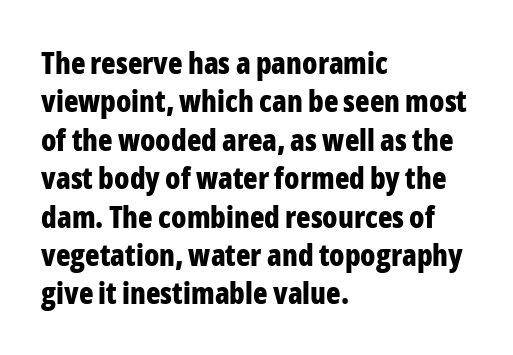
The image shows 30 px bold, condensed sans-serif type, upright; set left-aligned, normal line spacing (1.28x), normal letter spacing, not underlined; low stroke contrast and a medium x-height.
